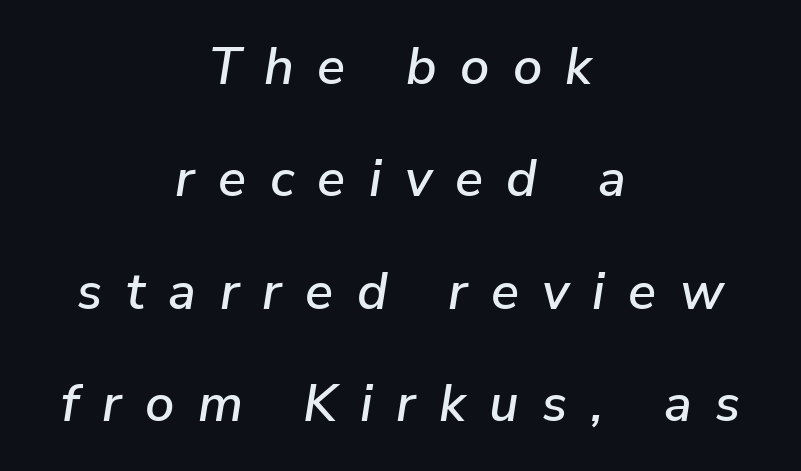
The text carries the slant typical of an italic or oblique font. Each word looks stretched out because of the extra space between its letters. The line-height multiplier appears high, well above default. This rendering features lettering with no underline.
